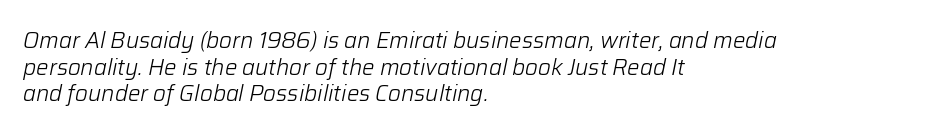
The image shows 22 px text type, italic (leaning right); set left-aligned, line spacing 1.21x, normal letter spacing, not underlined.
